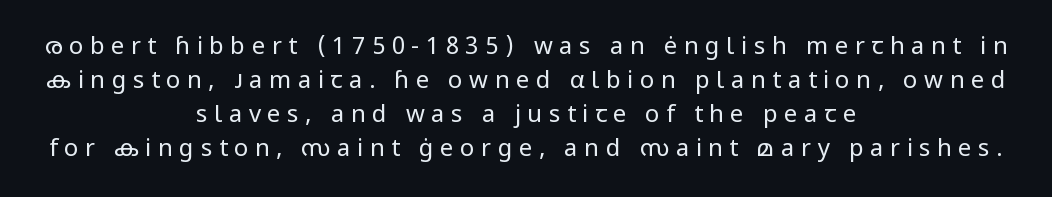
Anything drawn beneath the words? Only blank space. The letters stand straight up with perfectly vertical stems. Horizontal alignment here is central, giving a formal, balanced look. These glyphs show unthickened strokes, regular width or finer.
